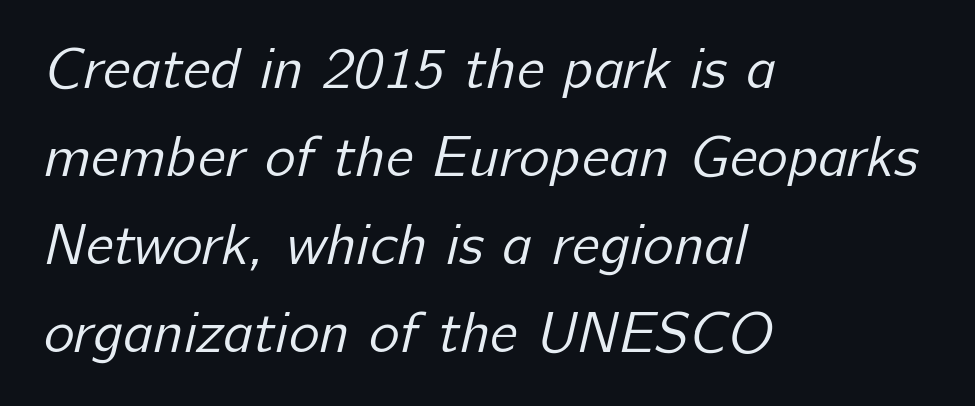
Q: Is the text bold? A: No.
Q: Is the typeface a serif or a sans-serif typeface? A: Sans-serif.
Q: Is the text underlined? A: No.
Q: How is the paragraph aligned? A: Left-aligned.
Q: Is the spacing between letters normal or unusually wide? A: Normal.
Q: Is the spacing between lines tight, normal or loose? A: Normal.
Q: Width (condensed, normal, or wide)? A: Normal.
Q: Stroke contrast? A: Low.
Q: x-height? A: Medium.
Q: Monospaced? A: No.
